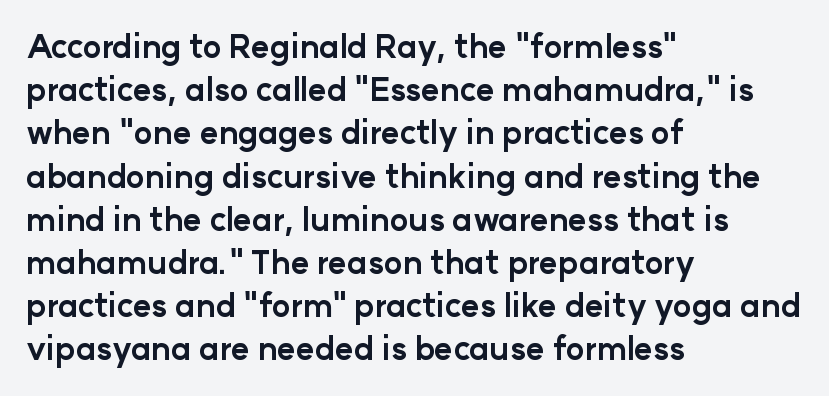
{"serif": "no", "italic": "no", "bold": "yes", "weight": "bold", "width": "normal", "stroke_contrast": "low", "x_height": "medium", "monospaced": "no", "underline": "no", "align": "left", "line_spacing": "normal", "line_spacing_ratio": 1.35, "letter_spacing": "normal", "letter_spacing_em": 0.0, "glyph_px": 32}
